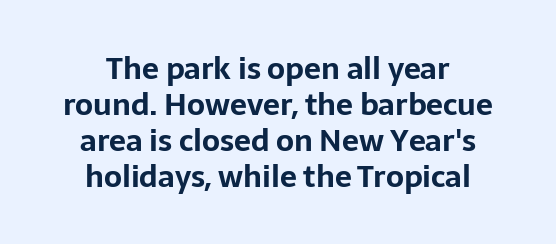
{"serif": "no", "italic": "no", "bold": "yes", "weight": "bold", "width": "normal", "stroke_contrast": "low", "x_height": "medium", "monospaced": "no", "underline": "no", "align": "center", "line_spacing_ratio": 1.2, "letter_spacing": "normal", "letter_spacing_em": 0.0, "glyph_px": 30}
